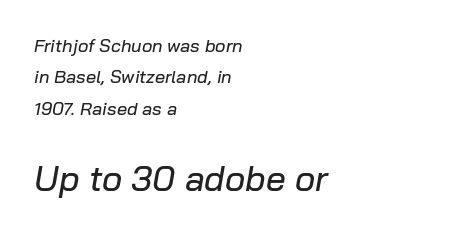
Inter-character spacing is left at the font's built-in metrics. Looking at the ascenders, they clearly lean. Line beginnings align vertically; line endings do not. These two chunks differ in scale, with the bottom chunk taking the larger measure. Has an underline been added? It has not.
